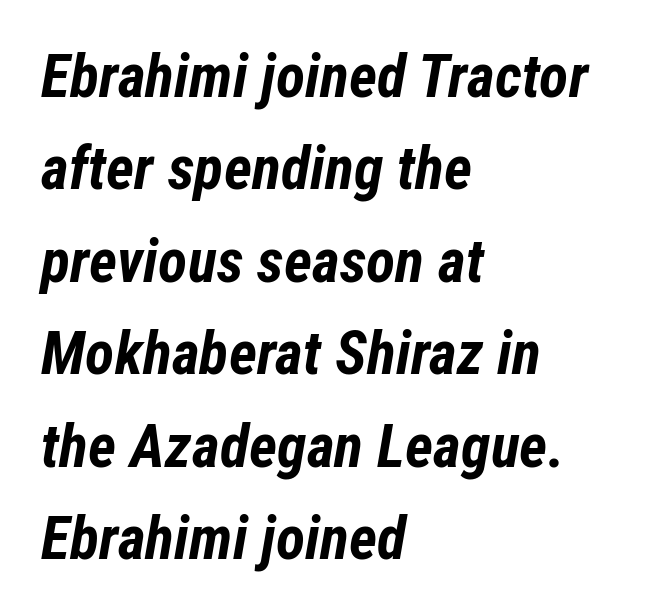
The string is rendered with underlining switched off. Proportional: the letters do not fall into vertical columns. Bold? Absolutely — the strokes are thick and heavy. Looking at the ascenders, they clearly lean.
